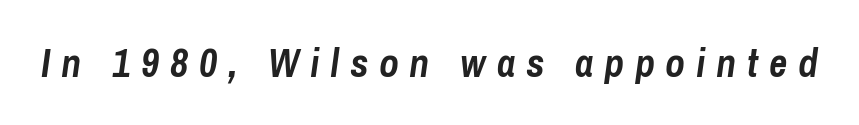
What weight is shown? A full bold with thick strokes. Here the glyphs are tracked loosely, breaking word shapes into spaced letters. A typesetter would call this proportional, since set widths differ per character. The space beneath each line is pristine and unruled. The font's italic variant was chosen for this text.
